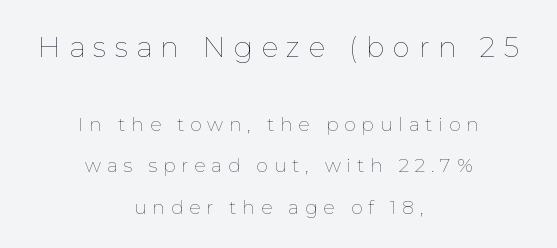
Q: Is the text bold? A: No.
Q: Is the text italic (slanted)? A: No, it is upright.
Q: Is the text underlined? A: No.
Q: How is the paragraph aligned? A: Centered.
Q: Is the spacing between letters normal or unusually wide? A: Unusually wide.
Q: Is the spacing between lines tight, normal or loose? A: Loose.
Q: Which block of text is set in a larger size, the first (top) or the second (bottom)? A: The first (top) one.
Q: Width (condensed, normal, or wide)? A: Normal.
Q: Stroke contrast? A: Low.
Q: x-height? A: Medium.
Q: Monospaced? A: No.
